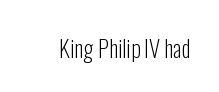
The image shows 23 px text type, upright; set normal letter spacing, not underlined.
